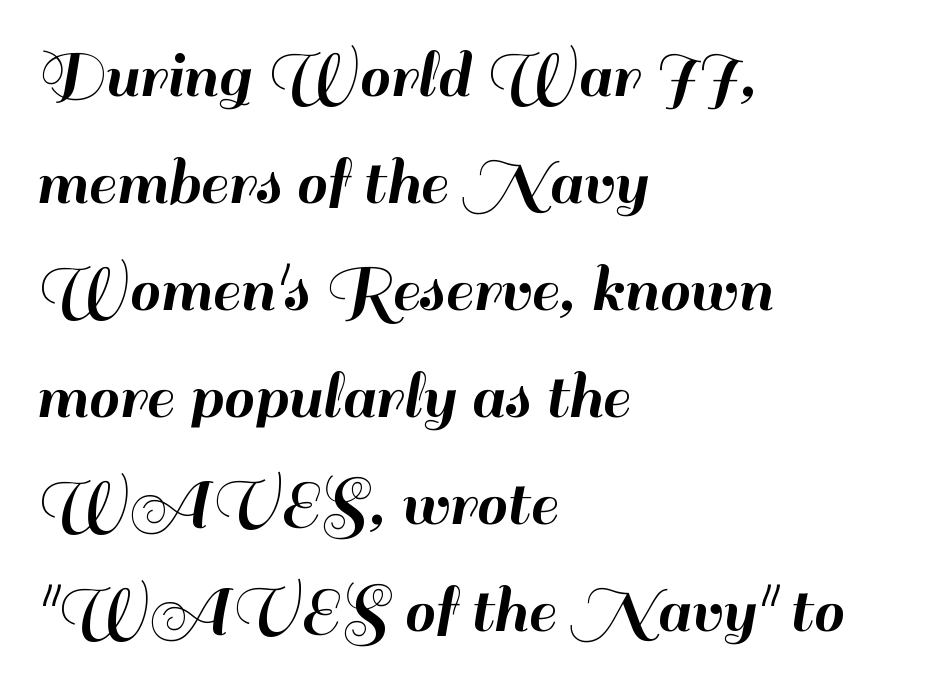
{"serif": "no", "width": "normal", "stroke_contrast": "high", "x_height": "small", "monospaced": "no", "underline": "no", "align": "left", "line_spacing": "normal", "line_spacing_ratio": 1.53, "letter_spacing": "normal", "letter_spacing_em": 0.0, "glyph_px": 70}
